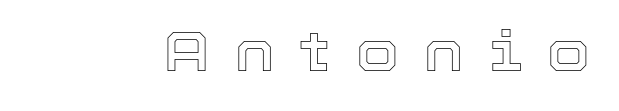
{"italic": "no", "width": "normal", "x_height": "medium", "monospaced": "no", "underline": "no", "letter_spacing": "wide", "letter_spacing_em": 0.46, "glyph_px": 55}
